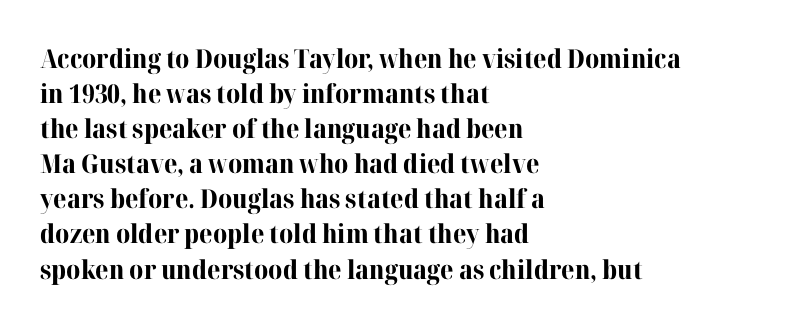
Spacing between characters is what you'd get straight out of the box. If you drew a line through each stem, it would be perfectly vertical. Which margin do the lines hug? The left one — the right edge is uneven. Leading: standard. Is the type bold? Yes — the strokes are clearly thick and heavy.
